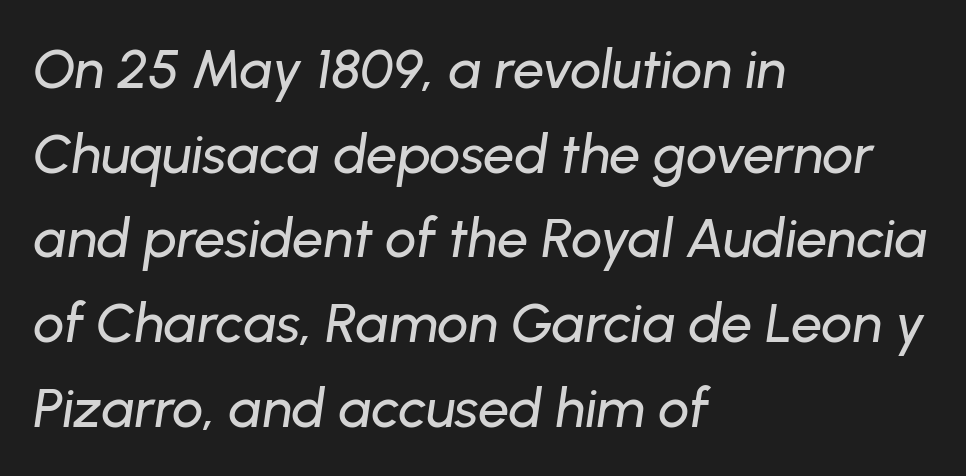
The image shows 55 px text type, italic (leaning right); set left-aligned, normal line spacing (1.54x), normal letter spacing, not underlined; low stroke contrast and a medium x-height.
